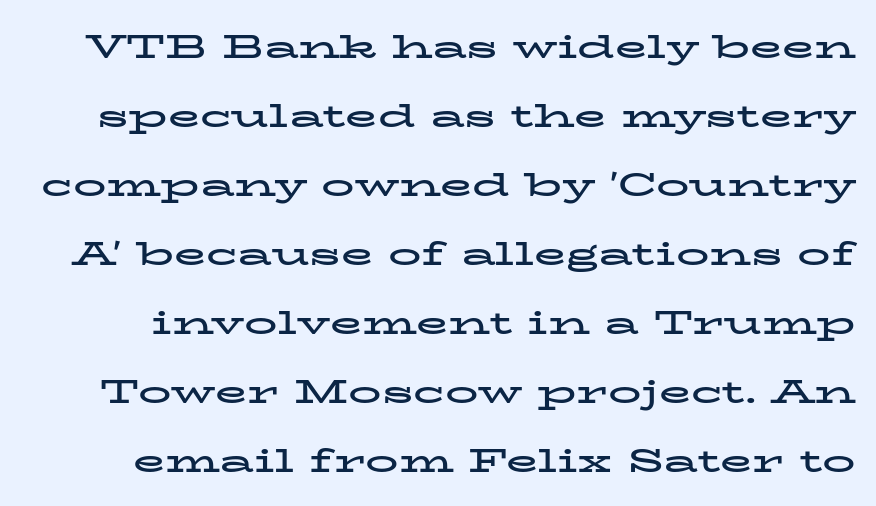
{"serif": "yes", "italic": "no", "bold": "yes", "weight": "bold", "width": "wide", "stroke_contrast": "low", "x_height": "medium", "monospaced": "no", "underline": "no", "line_spacing": "loose", "line_spacing_ratio": 2.09, "letter_spacing": "normal", "letter_spacing_em": 0.0, "glyph_px": 33}
